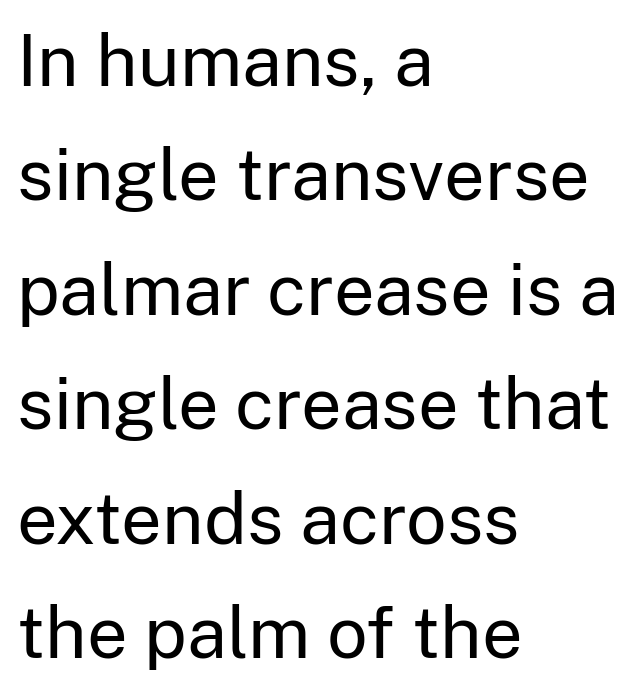
Q: Is the text bold? A: No.
Q: Is the text italic (slanted)? A: No, it is upright.
Q: Is the typeface a serif or a sans-serif typeface? A: Sans-serif.
Q: Is the text underlined? A: No.
Q: How is the paragraph aligned? A: Left-aligned.
Q: Is the spacing between letters normal or unusually wide? A: Normal.
Q: Is the spacing between lines tight, normal or loose? A: Normal.
Q: Width (condensed, normal, or wide)? A: Normal.
Q: Stroke contrast? A: Low.
Q: x-height? A: Medium.
Q: Monospaced? A: No.
